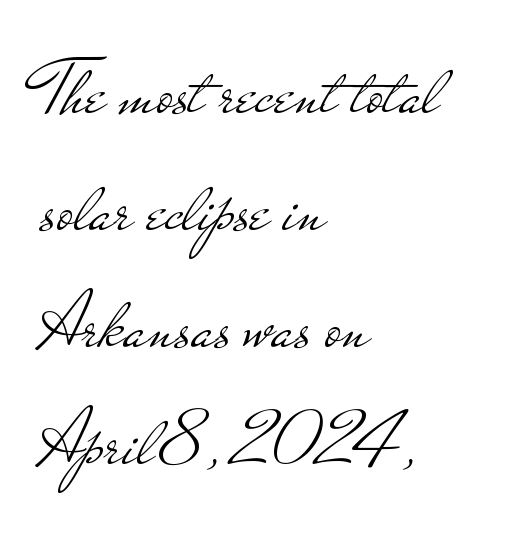
Q: Is the text bold? A: No.
Q: Is the text italic (slanted)? A: Yes.
Q: Is the typeface a serif or a sans-serif typeface? A: Sans-serif.
Q: Is the text underlined? A: No.
Q: How is the paragraph aligned? A: Left-aligned.
Q: Is the spacing between letters normal or unusually wide? A: Normal.
Q: Is the spacing between lines tight, normal or loose? A: Normal.
Q: Width (condensed, normal, or wide)? A: Wide.
Q: Stroke contrast? A: Low.
Q: x-height? A: Small.
Q: Monospaced? A: No.
